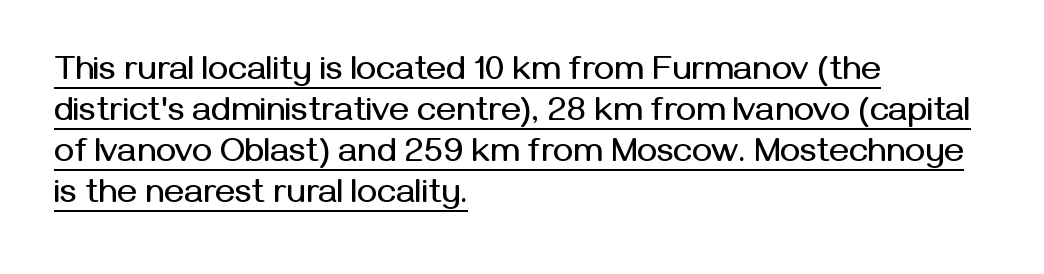
Q: Is the text italic (slanted)? A: No, it is upright.
Q: Is the typeface a serif or a sans-serif typeface? A: Sans-serif.
Q: Is the text underlined? A: Yes.
Q: How is the paragraph aligned? A: Left-aligned.
Q: Is the spacing between letters normal or unusually wide? A: Normal.
Q: Width (condensed, normal, or wide)? A: Normal.
Q: Stroke contrast? A: Medium.
Q: x-height? A: Medium.
Q: Monospaced? A: No.
